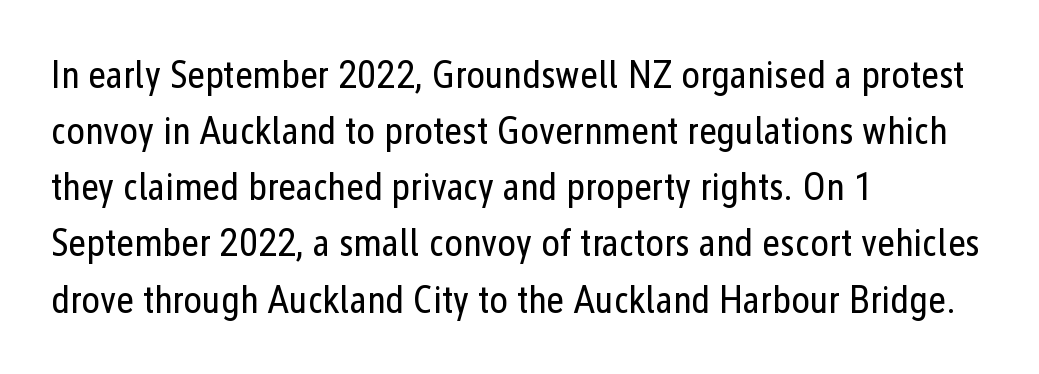
The image shows 39 px regular-weight, condensed sans-serif type, upright; set left-aligned, normal line spacing (1.44x), normal letter spacing, not underlined; low stroke contrast and a medium x-height.
